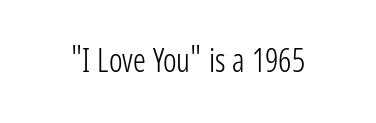
Q: Is the text bold? A: No.
Q: Is the text italic (slanted)? A: No, it is upright.
Q: Is the typeface a serif or a sans-serif typeface? A: Sans-serif.
Q: Is the text underlined? A: No.
Q: Is the spacing between letters normal or unusually wide? A: Normal.
Q: Width (condensed, normal, or wide)? A: Condensed.
Q: Stroke contrast? A: Low.
Q: x-height? A: Medium.
Q: Monospaced? A: No.
